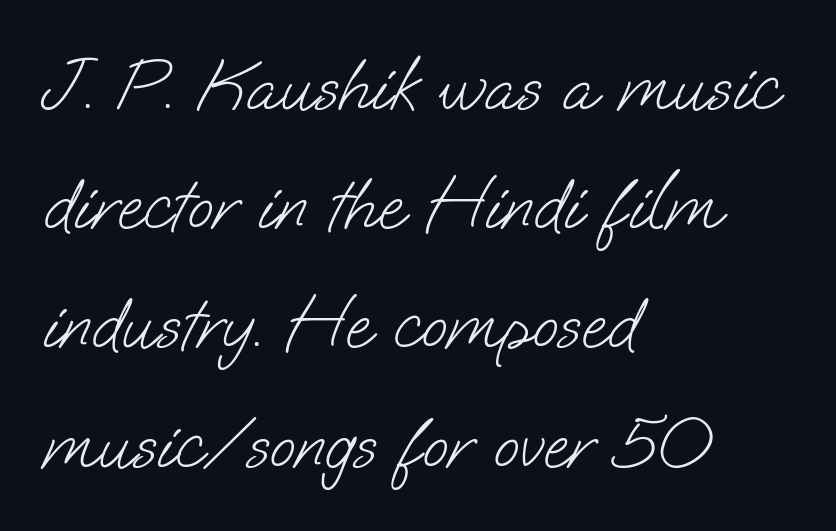
{"serif": "no", "bold": "no", "weight": "light", "width": "normal", "stroke_contrast": "low", "x_height": "small", "monospaced": "no", "underline": "no", "align": "left", "line_spacing": "normal", "line_spacing_ratio": 1.59, "letter_spacing": "normal", "letter_spacing_em": 0.0, "glyph_px": 75}
